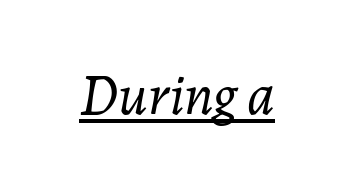
Honestly, the underline is the first thing you notice here. Compared with ordinary roman type, these characters are visibly tilted. This sample uses plain, unmodified letter spacing. The face used here is proportionally spaced, like ordinary book or web type. The strokes carry an ordinary text weight at most.
